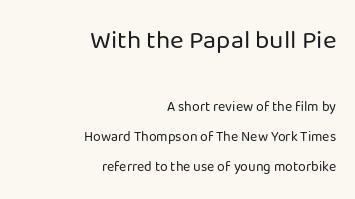
{"italic": "no", "bold": "no", "underline": "no", "align": "right", "line_spacing": "loose", "line_spacing_ratio": 2.13, "letter_spacing": "normal", "letter_spacing_em": 0.0, "larger_block": "first", "size_ratio": 1.86, "glyph_px": 26}
